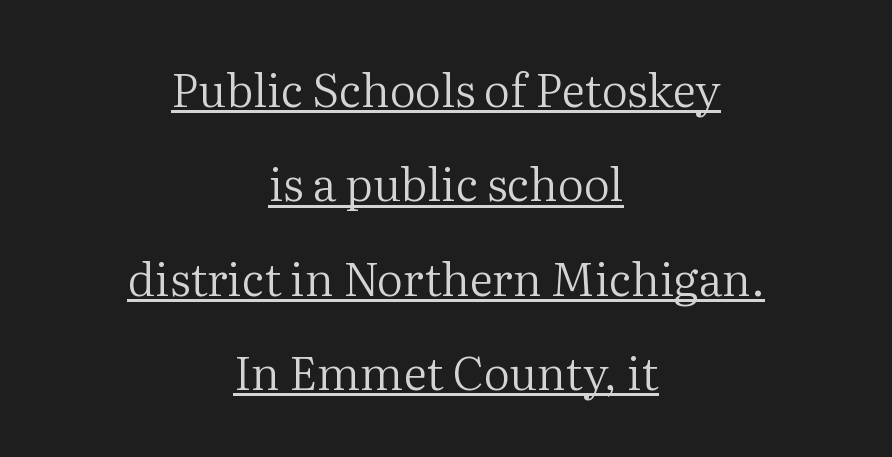
{"serif": "yes", "italic": "no", "bold": "no", "weight": "regular", "width": "normal", "stroke_contrast": "medium", "x_height": "medium", "monospaced": "no", "underline": "yes", "align": "center", "line_spacing": "loose", "line_spacing_ratio": 2.05, "letter_spacing": "normal", "letter_spacing_em": 0.0, "glyph_px": 46}
